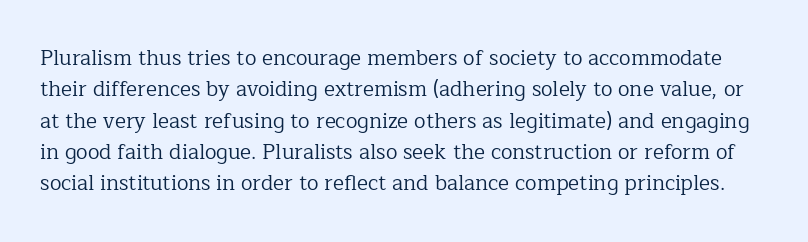
Heaviness? Minimal to ordinary, like unemphasized prose. Characters follow at the spacing the type designer built in. A bare baseline throughout the passage. You can tell it's not italic because the verticals are truly vertical. These lines sit exactly where default settings would place them.
